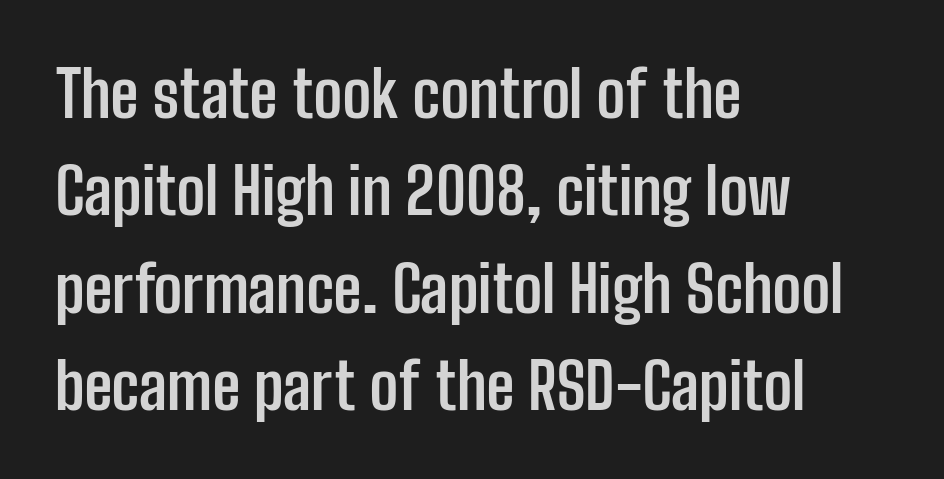
The image shows 64 px semibold, condensed sans-serif type, upright; set left-aligned, normal line spacing (1.52x), normal letter spacing, not underlined; low stroke contrast and a medium x-height.
